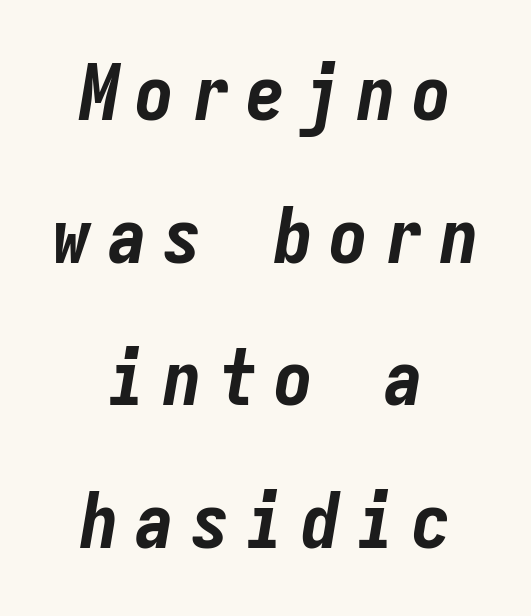
The image shows 78 px bold, condensed type, italic (leaning right), monospaced; set centered, line spacing 1.83x, unusually wide letter spacing (+0.21 em), not underlined; low stroke contrast and a medium x-height.
